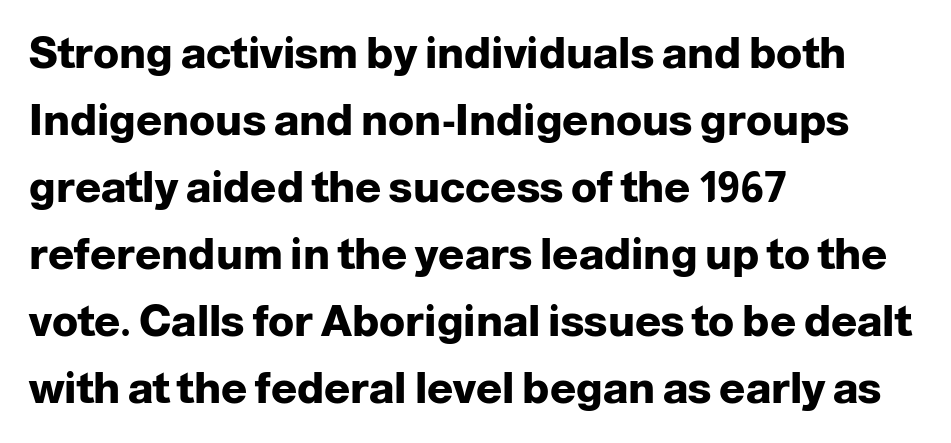
Q: Is the text bold? A: Yes.
Q: Is the text italic (slanted)? A: No, it is upright.
Q: Is the typeface a serif or a sans-serif typeface? A: Sans-serif.
Q: Is the text underlined? A: No.
Q: How is the paragraph aligned? A: Left-aligned.
Q: Is the spacing between letters normal or unusually wide? A: Normal.
Q: Is the spacing between lines tight, normal or loose? A: Normal.
Q: Width (condensed, normal, or wide)? A: Normal.
Q: Stroke contrast? A: Low.
Q: x-height? A: Medium.
Q: Monospaced? A: No.
